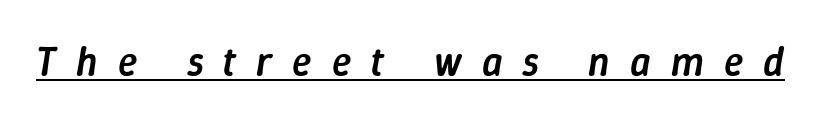
{"italic": "yes", "lean": "right", "slant_degrees": 9, "bold": "semi", "weight": "semibold", "width": "normal", "stroke_contrast": "low", "x_height": "medium", "monospaced": "no", "underline": "yes", "letter_spacing": "wide", "letter_spacing_em": 0.5, "glyph_px": 40}
